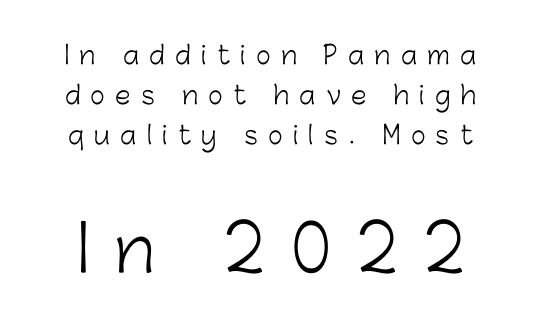
Q: Is the text bold? A: No.
Q: Is the text italic (slanted)? A: No, it is upright.
Q: Is the typeface a serif or a sans-serif typeface? A: Sans-serif.
Q: Is the text underlined? A: No.
Q: Is the spacing between letters normal or unusually wide? A: Unusually wide.
Q: Is the spacing between lines tight, normal or loose? A: Normal.
Q: Which block of text is set in a larger size, the first (top) or the second (bottom)? A: The second (bottom) one.
Q: Width (condensed, normal, or wide)? A: Normal.
Q: Stroke contrast? A: Low.
Q: x-height? A: Medium.
Q: Monospaced? A: No.
